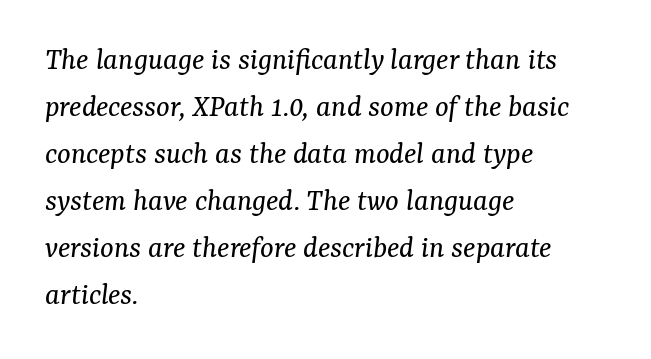
{"serif": "yes", "italic": "yes", "lean": "right", "slant_degrees": 7, "bold": "no", "weight": "regular", "width": "normal", "stroke_contrast": "medium", "x_height": "medium", "monospaced": "no", "underline": "no", "align": "left", "line_spacing": "normal", "line_spacing_ratio": 1.47, "letter_spacing": "normal", "letter_spacing_em": 0.0, "glyph_px": 32}
